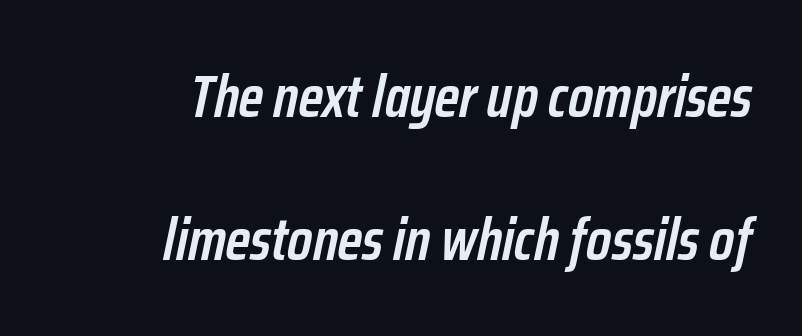
The image shows 59 px semibold, condensed type, italic (leaning right); set right-aligned, loose line spacing (2.42x), normal letter spacing, not underlined; low stroke contrast and a medium x-height.
